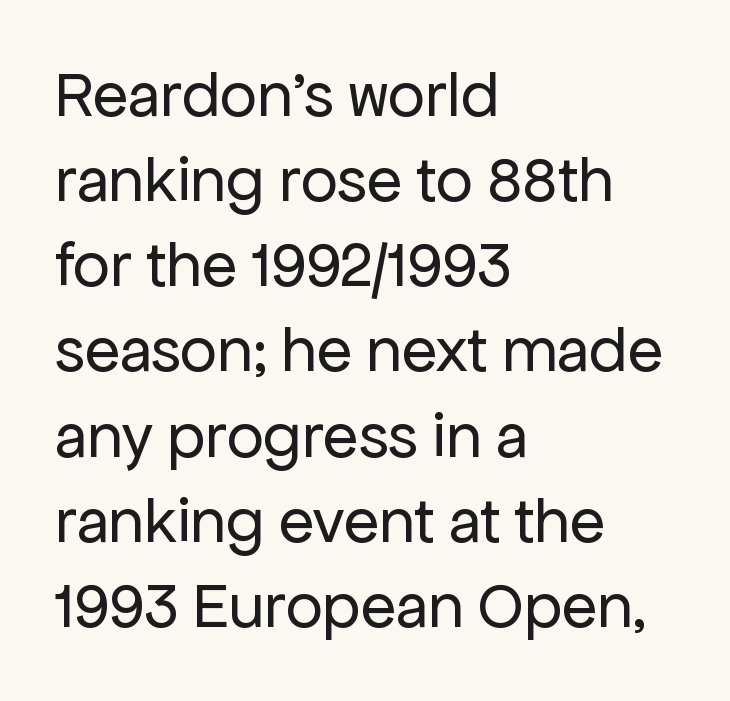
{"serif": "no", "italic": "no", "bold": "no", "weight": "regular", "width": "normal", "stroke_contrast": "low", "x_height": "medium", "monospaced": "no", "underline": "no", "align": "left", "line_spacing": "normal", "line_spacing_ratio": 1.31, "letter_spacing": "normal", "letter_spacing_em": 0.0, "glyph_px": 65}
